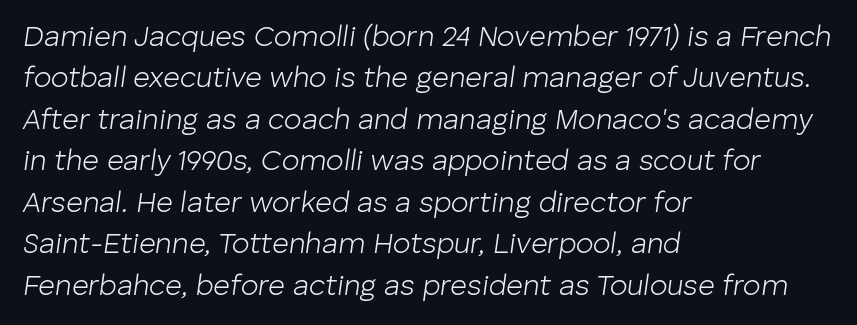
The image shows 29 px light type, italic (leaning right); set left-aligned, normal line spacing (1.43x), normal letter spacing, not underlined; low stroke contrast and a medium x-height.
